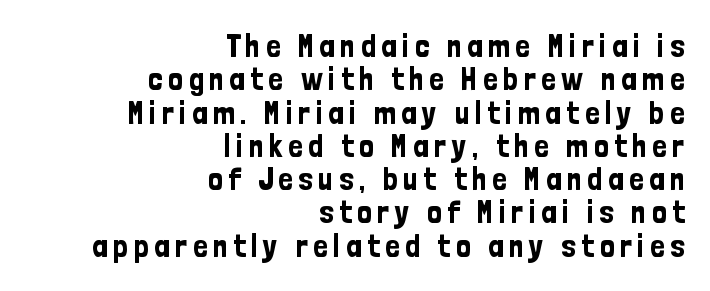
{"serif": "no", "italic": "no", "width": "condensed", "stroke_contrast": "low", "x_height": "medium", "monospaced": "no", "underline": "no", "align": "right", "line_spacing": "tight", "line_spacing_ratio": 1.04, "glyph_px": 32}
